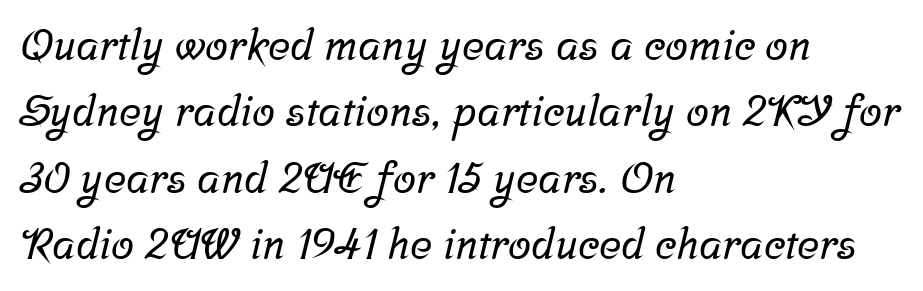
Q: Is the text underlined? A: No.
Q: How is the paragraph aligned? A: Left-aligned.
Q: Is the spacing between letters normal or unusually wide? A: Normal.
Q: Is the spacing between lines tight, normal or loose? A: Normal.
Q: Width (condensed, normal, or wide)? A: Normal.
Q: Stroke contrast? A: Low.
Q: x-height? A: Medium.
Q: Monospaced? A: No.
